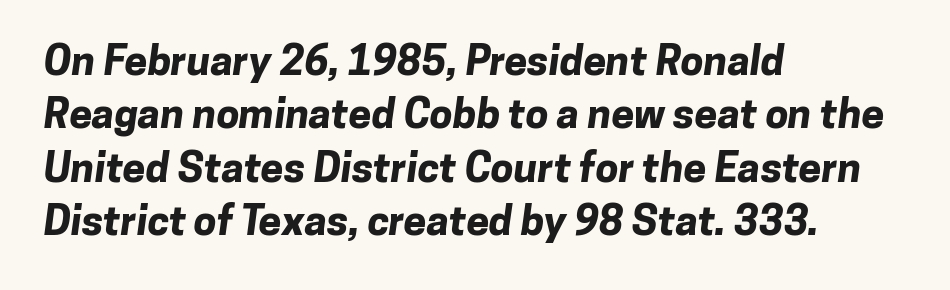
Check under the words: just untouched page. This sample uses plain, unmodified letter spacing. Compared with a centered layout, this one pins lines to the left instead. Think of a printed novel: that variable character pitch is what you see here. Students, observe: this is what conventionally led text looks like. Heavy-handed strokes throughout: this text is bold.
